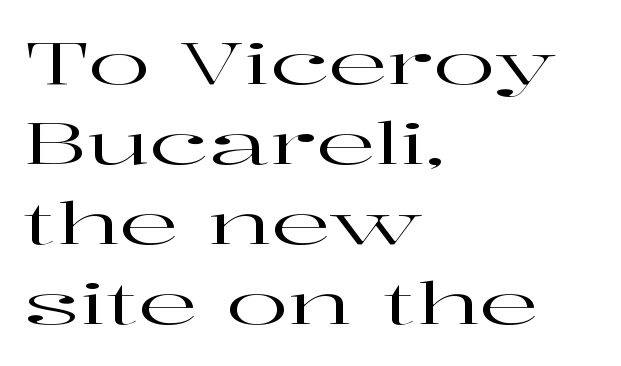
The image shows 58 px wide serif type, upright; set left-aligned, normal line spacing (1.38x), normal letter spacing, not underlined; high stroke contrast and a medium x-height.
